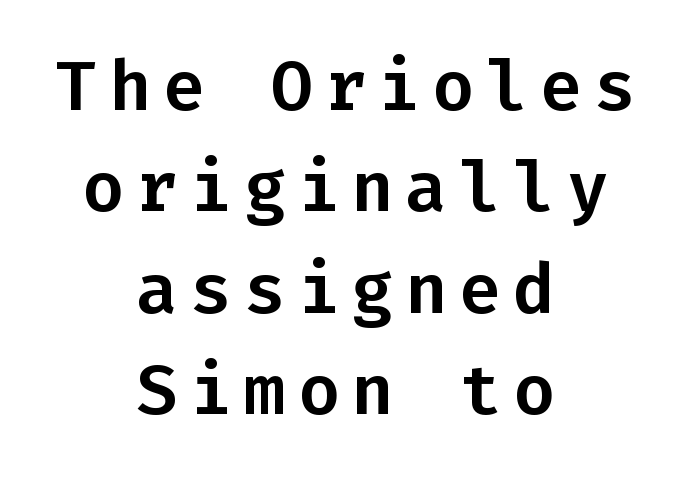
The image shows 70 px sans-serif type, upright, monospaced; set centered, normal line spacing (1.45x), not underlined; low stroke contrast and a medium x-height.
